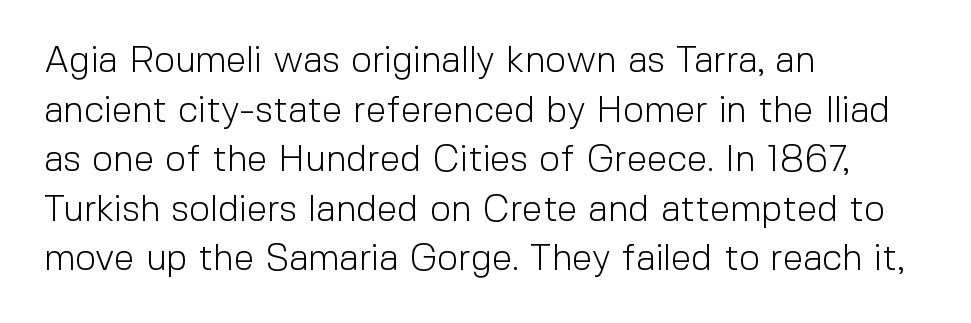
{"serif": "no", "italic": "no", "bold": "no", "weight": "light", "width": "normal", "x_height": "medium", "monospaced": "no", "underline": "no", "align": "left", "line_spacing": "normal", "line_spacing_ratio": 1.34, "letter_spacing": "normal", "letter_spacing_em": 0.0, "glyph_px": 37}
